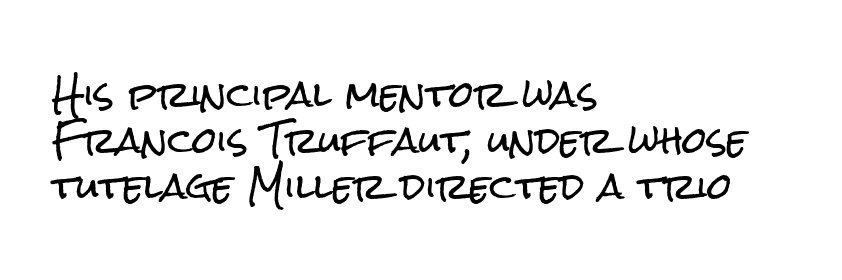
Q: Is the text italic (slanted)? A: No, it is upright.
Q: Is the typeface a serif or a sans-serif typeface? A: Sans-serif.
Q: Is the text underlined? A: No.
Q: How is the paragraph aligned? A: Left-aligned.
Q: Is the spacing between letters normal or unusually wide? A: Normal.
Q: Is the spacing between lines tight, normal or loose? A: Normal.
Q: Width (condensed, normal, or wide)? A: Condensed.
Q: Stroke contrast? A: Low.
Q: x-height? A: Medium.
Q: Monospaced? A: No.
